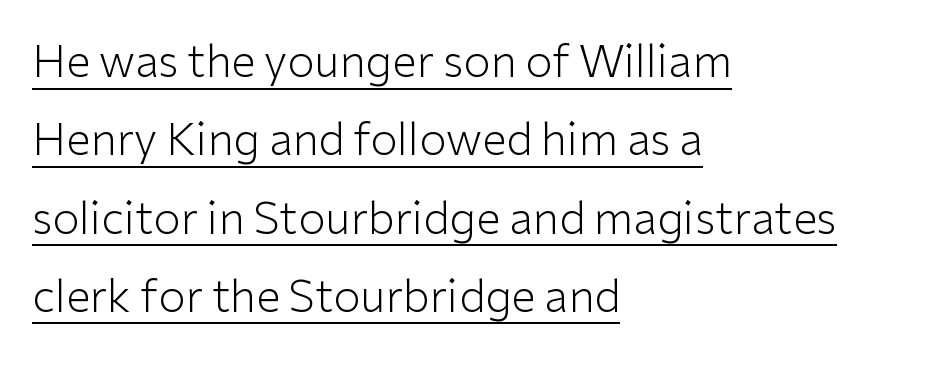
Like a heading marked for emphasis, these lines bear an underscore. These lines keep a tight, regular rhythm from letter to letter. Where is the straight margin? On the left. Caption: face not bold, strokes unweighted.
